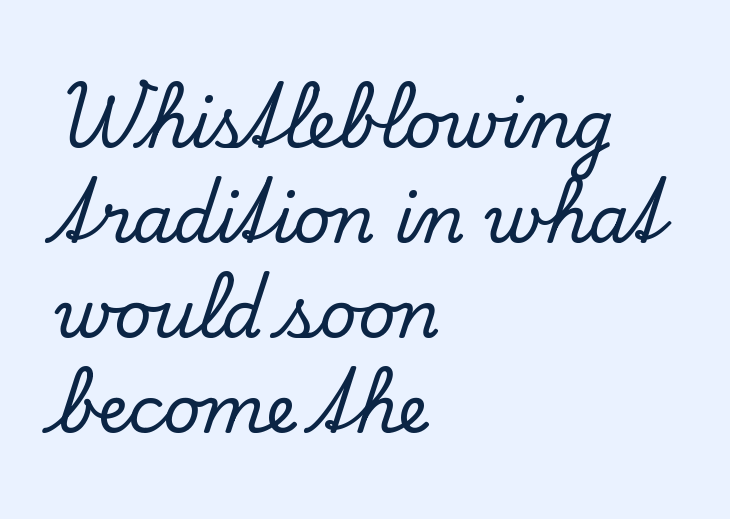
Q: Is the text italic (slanted)? A: Yes.
Q: Is the typeface a serif or a sans-serif typeface? A: Serif.
Q: Is the text underlined? A: No.
Q: How is the paragraph aligned? A: Left-aligned.
Q: Is the spacing between letters normal or unusually wide? A: Normal.
Q: Is the spacing between lines tight, normal or loose? A: Normal.
Q: Width (condensed, normal, or wide)? A: Normal.
Q: Stroke contrast? A: Low.
Q: x-height? A: Small.
Q: Monospaced? A: No.
